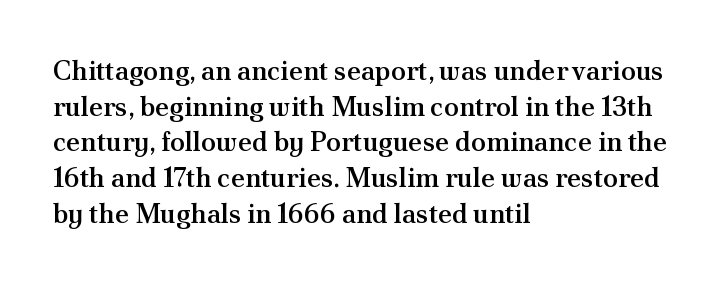
Compared with an ordinary text face, these strokes are moderately heavier — a semibold. The type sits square on the baseline with zero lean. The letters sit at their default tracking, neither squeezed nor spread. A normal amount of white space separates one row of letters from the next.
